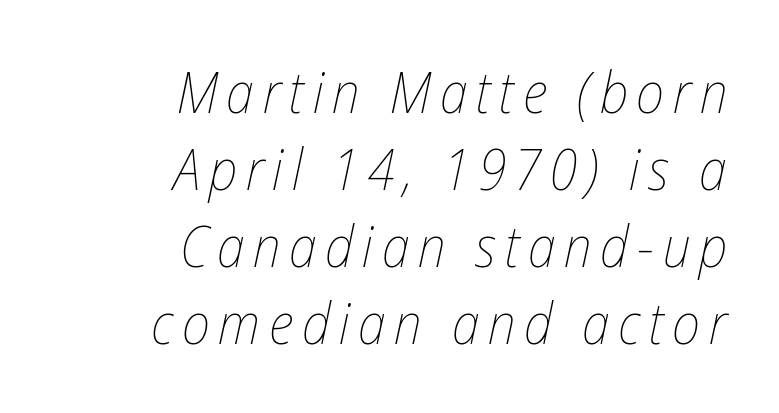
The strokes carry an ordinary text weight at most. It's the slanting kind of type. Only glyphs here, with clear space below each row. A typesetter would call this proportional, since set widths differ per character. If you measured baseline to baseline, you'd find a middling distance. The typesetter chose a ragged-left arrangement here.
